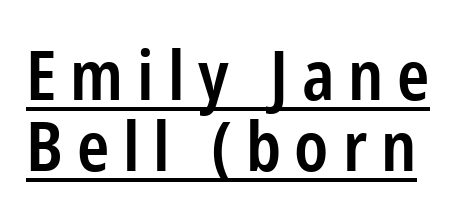
The image shows 69 px semibold, condensed sans-serif type, upright; set tight line spacing (1.03x), unusually wide letter spacing (+0.2 em), underlined; low stroke contrast and a medium x-height.
